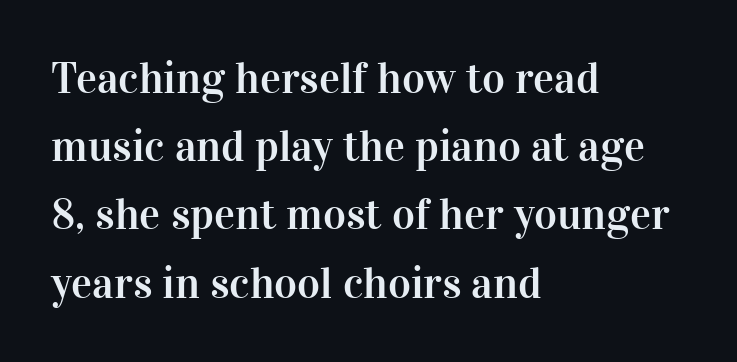
The image shows 44 px serif type, upright; set left-aligned, normal line spacing (1.55x), normal letter spacing, not underlined; high stroke contrast and a medium x-height.
